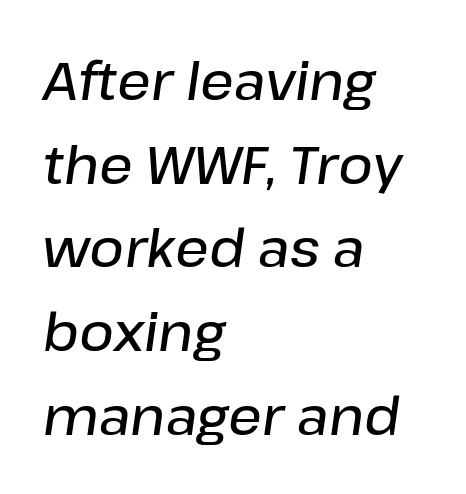
The image shows 53 px semibold type, italic (leaning right); set left-aligned, normal line spacing (1.58x), normal letter spacing, not underlined; low stroke contrast and a medium x-height.
